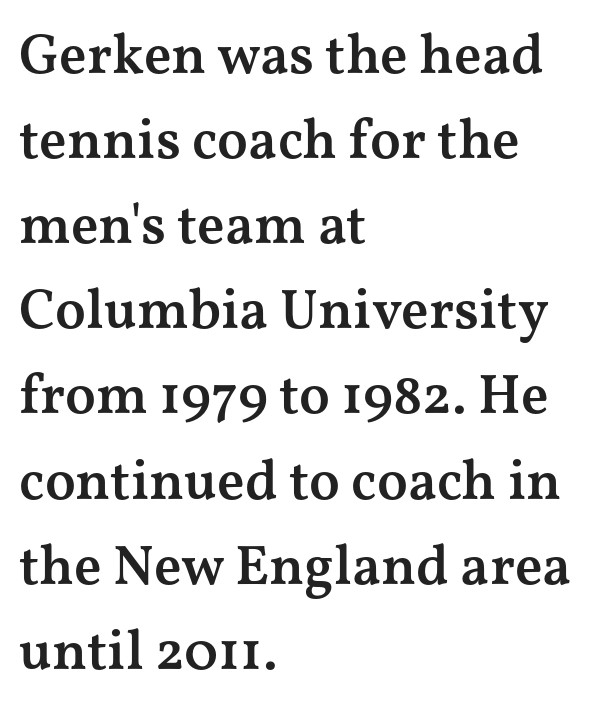
Is there any slant? The stems are plumb. Classification — serif. How would I describe the line gaps? Plain and ordinary. Stroke thickness is moderately raised; the sample reads as semibold.
